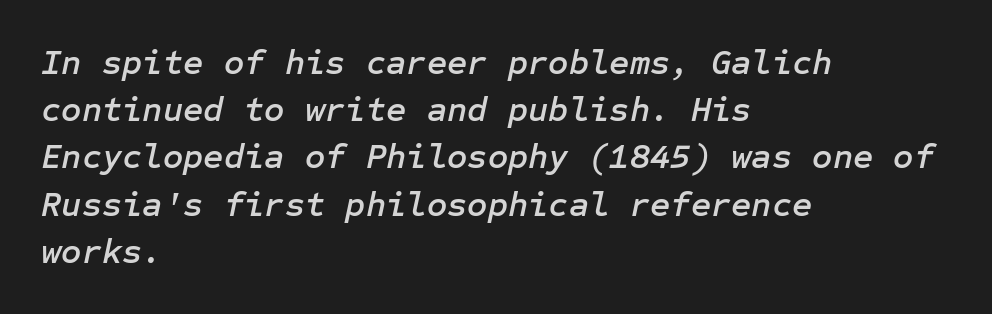
Q: Is the text italic (slanted)? A: Yes, it leans right by about 12 degrees.
Q: Is the text underlined? A: No.
Q: How is the paragraph aligned? A: Left-aligned.
Q: Is the spacing between letters normal or unusually wide? A: Normal.
Q: Is the spacing between lines tight, normal or loose? A: Normal.
Q: Width (condensed, normal, or wide)? A: Normal.
Q: Stroke contrast? A: Low.
Q: x-height? A: Medium.
